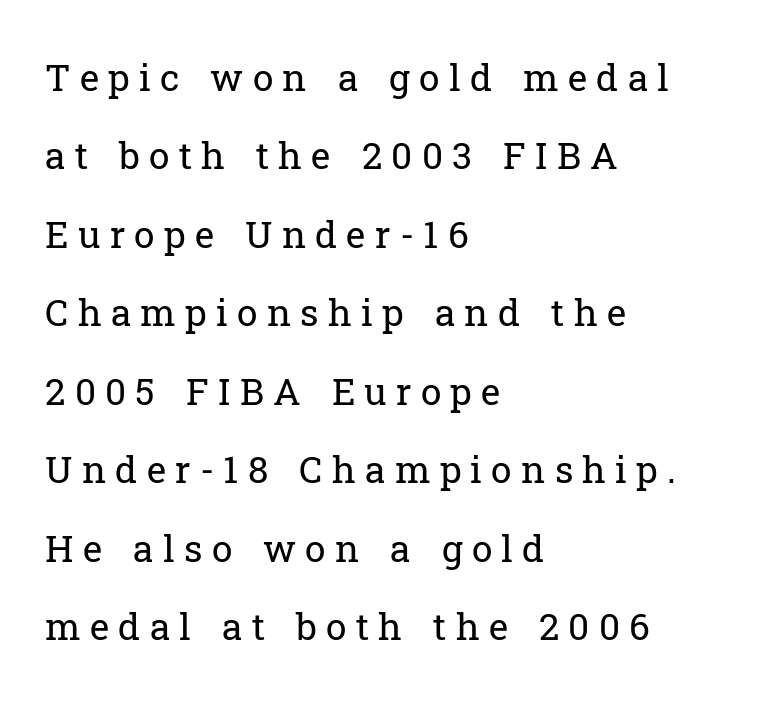
The image shows 37 px regular-weight serif type, upright; set left-aligned, loose line spacing (2.12x), unusually wide letter spacing (+0.25 em), not underlined; low stroke contrast and a medium x-height.
